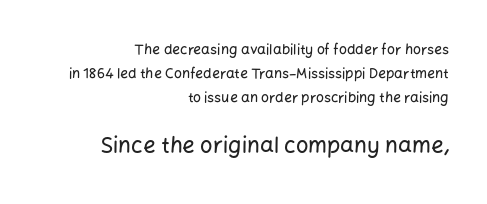
The image shows 22 px text type, upright; set right-aligned, line spacing 1.73x, normal letter spacing, not underlined; the second (bottom) block is 1.57x larger.
